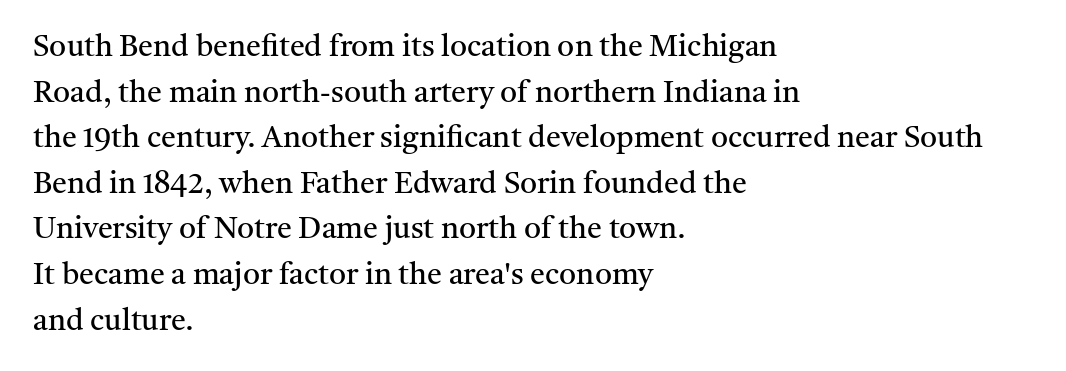
The image shows 30 px regular-weight serif type, upright; set left-aligned, normal line spacing (1.52x), normal letter spacing, not underlined; medium stroke contrast and a medium x-height.
